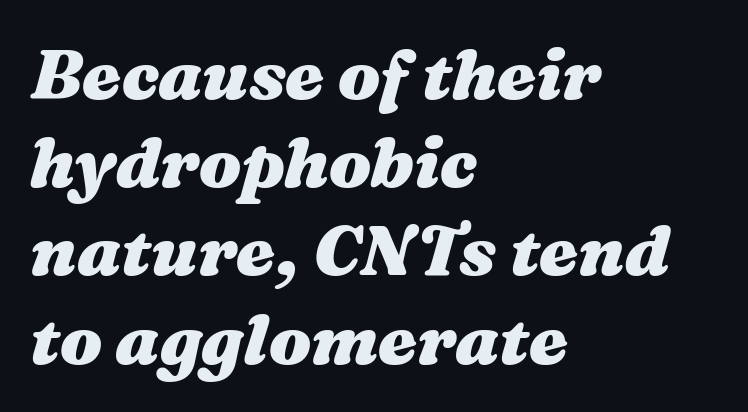
{"italic": "yes", "lean": "right", "slant_degrees": 16, "bold": "yes", "weight": "heavy", "width": "wide", "stroke_contrast": "medium", "x_height": "medium", "monospaced": "no", "underline": "no", "align": "left", "line_spacing": "normal", "line_spacing_ratio": 1.26, "letter_spacing": "normal", "letter_spacing_em": 0.0, "glyph_px": 70}
